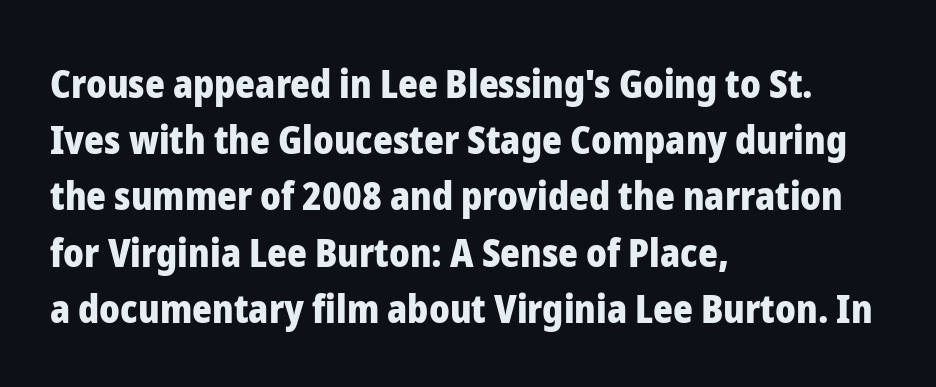
Interline gaps are of average width in this sample. All the whitespace from short lines collects on the right. Weight: bold. Varying glyph widths throughout — classic text-font behaviour. Each word holds together tightly as a unit, with standard inter-letter gaps. The space directly below the letters is spotless.
